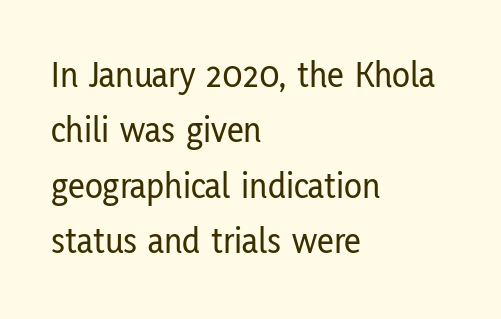
{"serif": "no", "italic": "no", "width": "condensed", "stroke_contrast": "low", "x_height": "medium", "monospaced": "no", "underline": "no", "align": "left", "line_spacing": "normal", "line_spacing_ratio": 1.5, "letter_spacing": "normal", "letter_spacing_em": 0.0, "glyph_px": 37}
